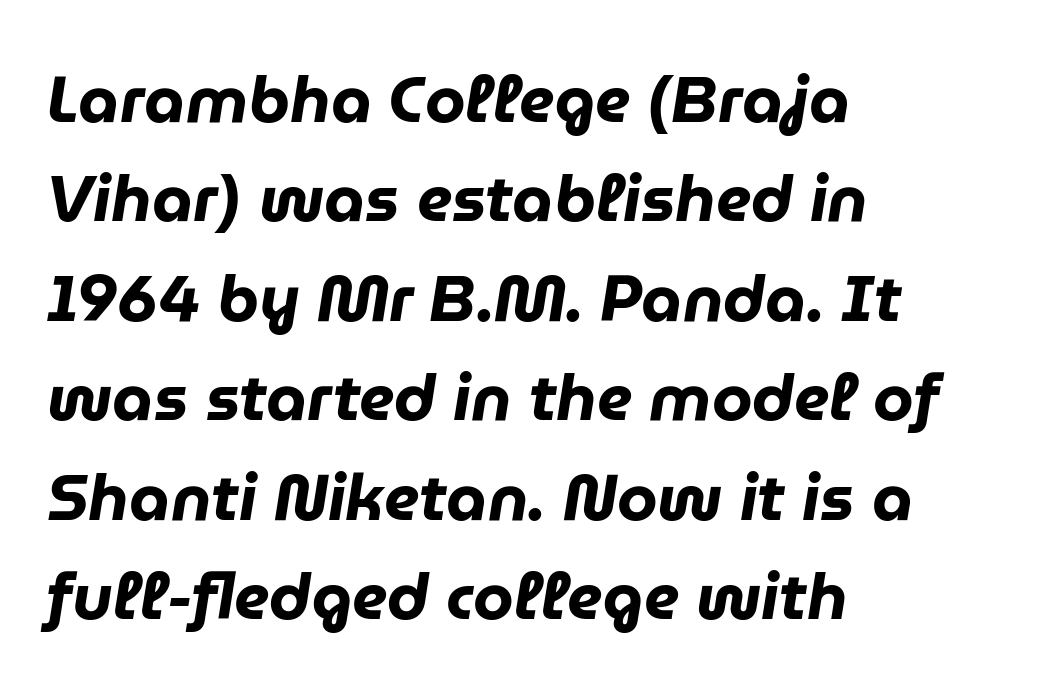
{"italic": "yes", "lean": "right", "slant_degrees": 9, "bold": "yes", "weight": "heavy", "width": "normal", "stroke_contrast": "low", "x_height": "medium", "monospaced": "no", "underline": "no", "align": "left", "line_spacing": "normal", "line_spacing_ratio": 1.53, "letter_spacing": "normal", "letter_spacing_em": 0.0, "glyph_px": 65}
